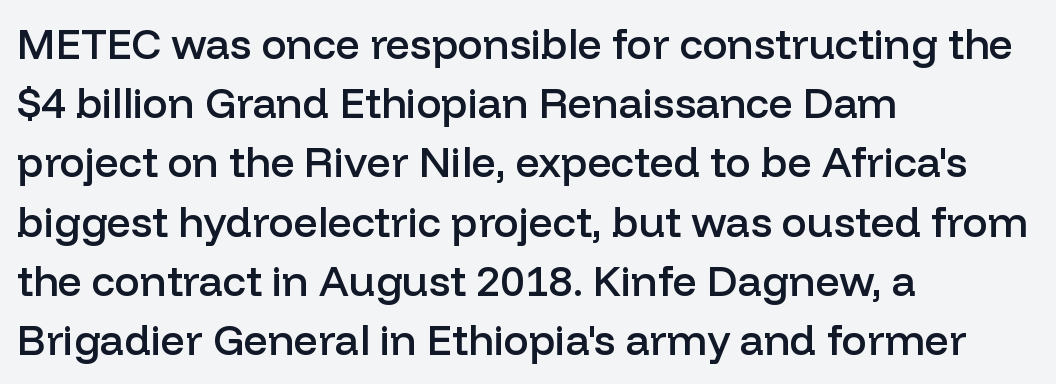
Q: Is the text bold? A: Semi-bold.
Q: Is the text italic (slanted)? A: No, it is upright.
Q: Is the typeface a serif or a sans-serif typeface? A: Sans-serif.
Q: Is the text underlined? A: No.
Q: How is the paragraph aligned? A: Left-aligned.
Q: Is the spacing between letters normal or unusually wide? A: Normal.
Q: Is the spacing between lines tight, normal or loose? A: Normal.
Q: Width (condensed, normal, or wide)? A: Normal.
Q: Stroke contrast? A: Low.
Q: x-height? A: Medium.
Q: Monospaced? A: No.
